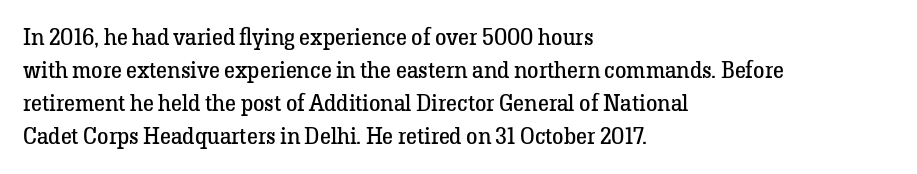
Does extra space separate the letters? No, they use regular spacing. The rendering anchors every line to the left-hand side. The axis of the letterforms is exactly vertical. These lines sit exactly where default settings would place them. Ink coverage per letter is moderate at most. Bare-footed words on every line.
